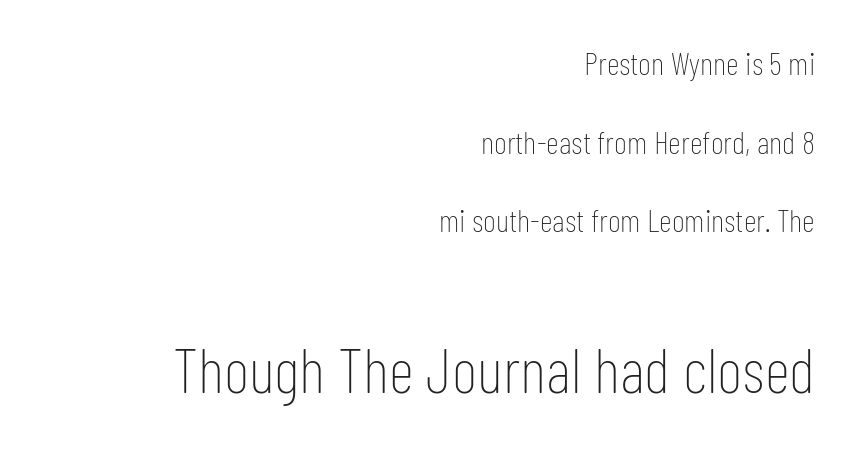
The type sits square on the baseline with zero lean. Tracking value appears to be zero — textbook default spacing. Which of the two is more prominent by size? The second, at the bottom. This rendering employs a face without finishing strokes, i.e., a sans-serif. Interline gaps are noticeably wide in this sample. The baseline area is clear.
